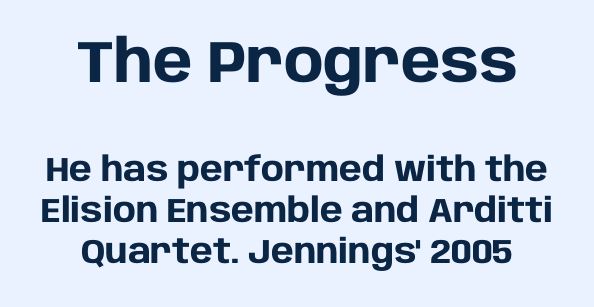
{"serif": "no", "italic": "no", "bold": "yes", "weight": "heavy", "width": "normal", "stroke_contrast": "low", "x_height": "large", "monospaced": "no", "underline": "no", "align": "center", "line_spacing_ratio": 1.2, "letter_spacing": "normal", "letter_spacing_em": 0.0, "larger_block": "first", "size_ratio": 1.74, "glyph_px": 59}
